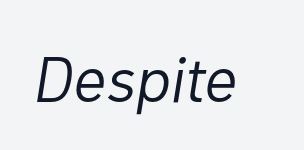
The letters are slanted; this is an italic face. Has an underline been added? It has not. Glyph-to-glyph distance matches everyday printed text. On a weight scale, this lands at 450 or below.
